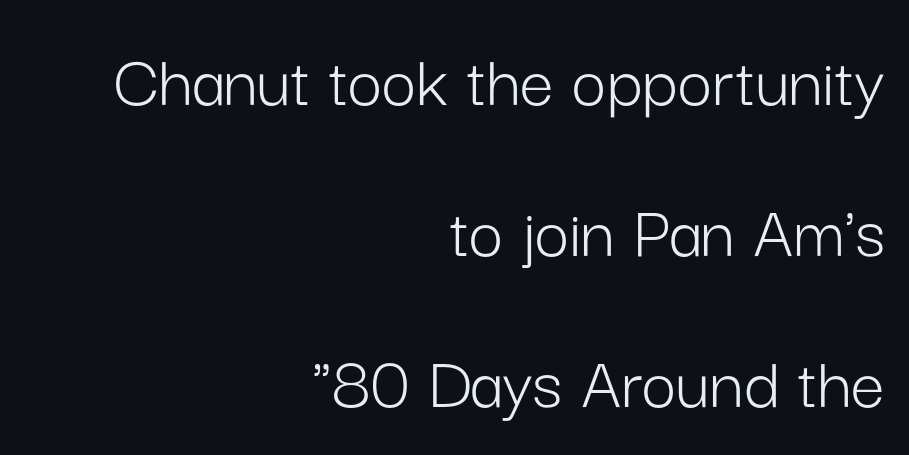
Q: Is the text bold? A: No.
Q: Is the text italic (slanted)? A: No, it is upright.
Q: Is the typeface a serif or a sans-serif typeface? A: Sans-serif.
Q: Is the text underlined? A: No.
Q: How is the paragraph aligned? A: Right-aligned.
Q: Is the spacing between letters normal or unusually wide? A: Normal.
Q: Is the spacing between lines tight, normal or loose? A: Loose.
Q: Width (condensed, normal, or wide)? A: Normal.
Q: Stroke contrast? A: Low.
Q: x-height? A: Medium.
Q: Monospaced? A: No.
